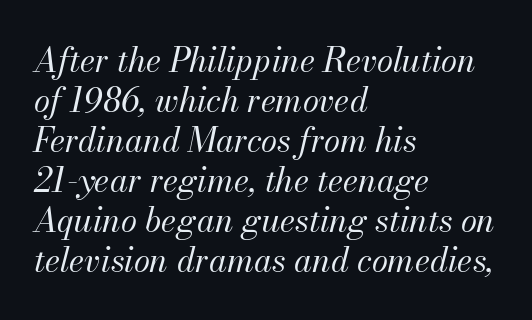
Q: Is the text bold? A: No.
Q: Is the text italic (slanted)? A: Yes, it leans right by about 13 degrees.
Q: Is the text underlined? A: No.
Q: How is the paragraph aligned? A: Left-aligned.
Q: Is the spacing between letters normal or unusually wide? A: Normal.
Q: Width (condensed, normal, or wide)? A: Normal.
Q: Stroke contrast? A: Medium.
Q: x-height? A: Small.
Q: Monospaced? A: No.
